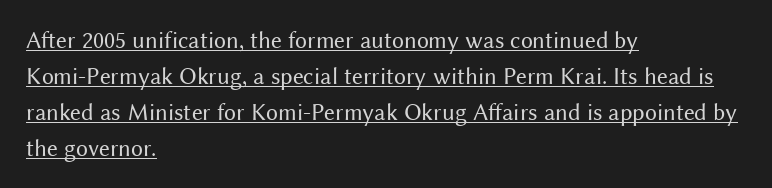
The image shows 24 px text type, upright; set left-aligned, normal line spacing (1.5x), normal letter spacing, underlined.
